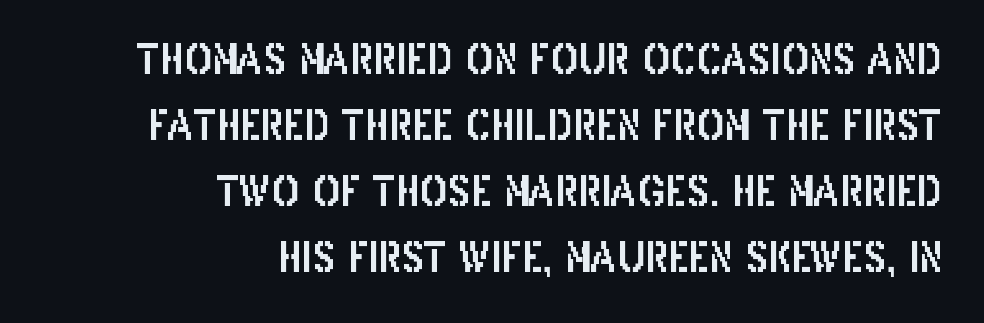
Observe the ordinary spacing: letters are neighbours, not strangers. Horizontal alignment here is rightward, an uncommon choice for prose. The typography opts for an upright posture over an oblique one. Bare-footed words on every line. The typeface chosen for these lines omits serifs. Is this a fixed-width face? No — the glyphs have proportional, varying widths.
